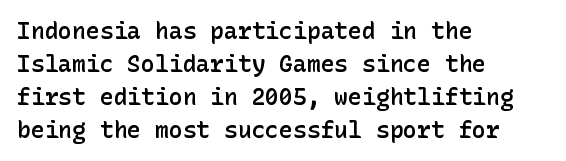
The image shows 23 px text type, upright; set left-aligned, normal line spacing (1.43x), normal letter spacing, not underlined.
